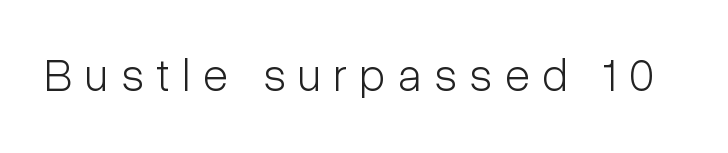
Q: Is the text bold? A: No.
Q: Is the text italic (slanted)? A: No, it is upright.
Q: Is the typeface a serif or a sans-serif typeface? A: Sans-serif.
Q: Is the text underlined? A: No.
Q: Is the spacing between letters normal or unusually wide? A: Unusually wide.
Q: Width (condensed, normal, or wide)? A: Condensed.
Q: Stroke contrast? A: Low.
Q: x-height? A: Medium.
Q: Monospaced? A: No.
